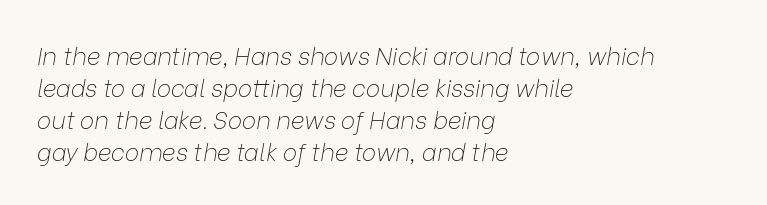
The passage shown is not underscored anywhere. Reading down the block, your eye returns to a fixed left position each line. The strokes are not fattened; the text isn't bold. It's the slanting kind of type.
